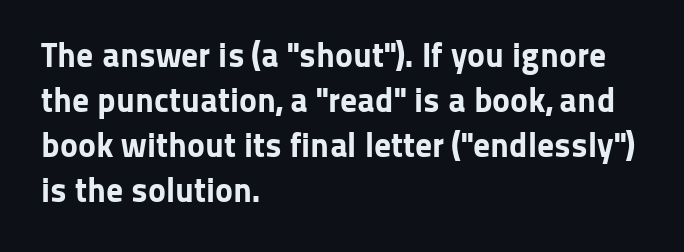
{"serif": "no", "italic": "no", "bold": "yes", "weight": "bold", "width": "normal", "stroke_contrast": "low", "x_height": "medium", "monospaced": "no", "underline": "no", "align": "left", "line_spacing": "normal", "line_spacing_ratio": 1.32, "letter_spacing": "normal", "letter_spacing_em": 0.0, "glyph_px": 34}
